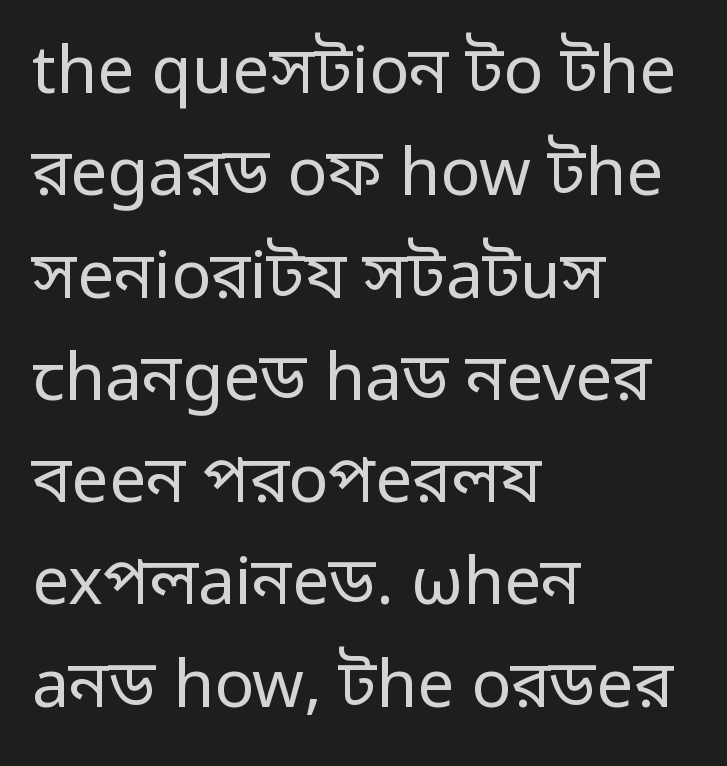
The lines in this sample share a left origin and differ only in where they stop. The space between consecutive lines is moderate. The strip under each line holds only bare page. The gaps between neighbouring characters are ordinary and unremarkable. In terms of letterform style, serifs are entirely absent. Posture: vertical.
